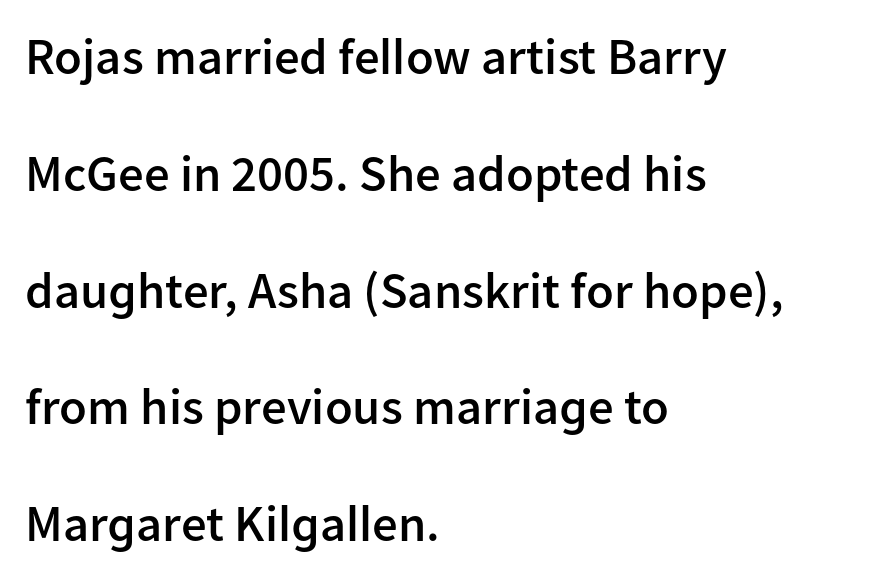
The rendering keeps characters at their native spacing. Is this a fixed-width face? No — the glyphs have proportional, varying widths. The face used here is a semibold: visibly heavier than regular, lighter than bold. No italicization has been applied; the sample stays upright. The vertical gap from one line to the next is large. Caption: multi-line text, flush left, ragged right.
